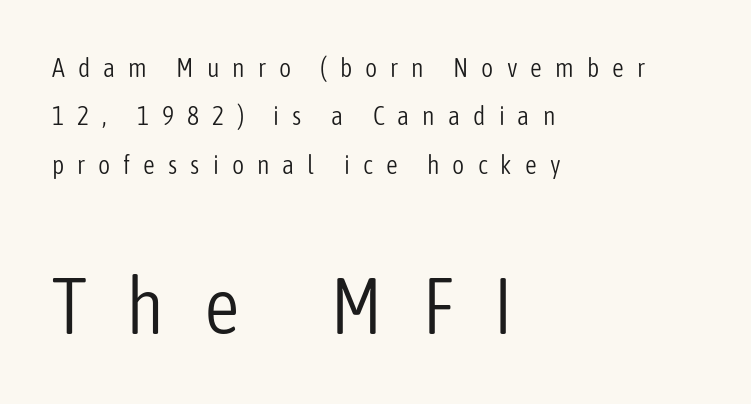
The image shows 79 px light, condensed sans-serif type, upright; set left-aligned, line spacing 1.86x, unusually wide letter spacing (+0.5 em), not underlined; the second (bottom) block is 3.04x larger; low stroke contrast and a medium x-height.
